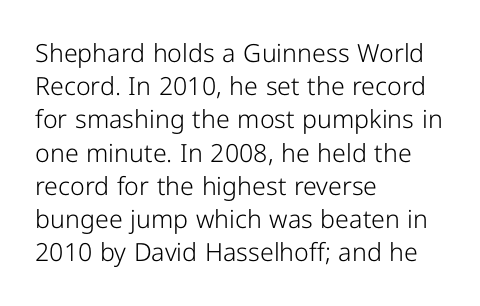
These lines sit exactly where default settings would place them. Decoration check: the copy has no underline. The typeface has the unassuming heft of standard copy or less. Horizontal alignment here is leftward, the default for most running prose.
